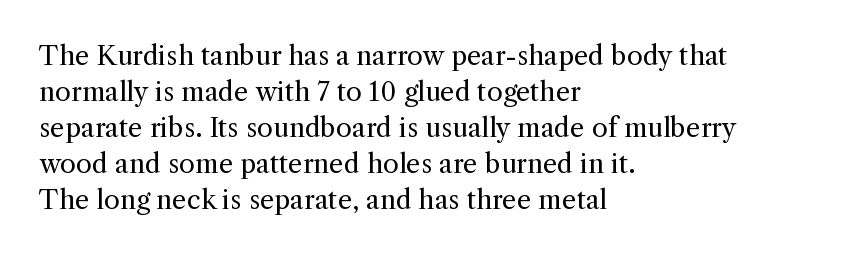
The characters are drawn with everyday or finer stroke widths. Line beginnings align vertically; line endings do not. Rule under the text: the space is simply empty. Words appear dense and cohesive because spacing is normal. Whoever set this chose a conventional vertical rhythm. Rendered with straight, roman letterforms.
